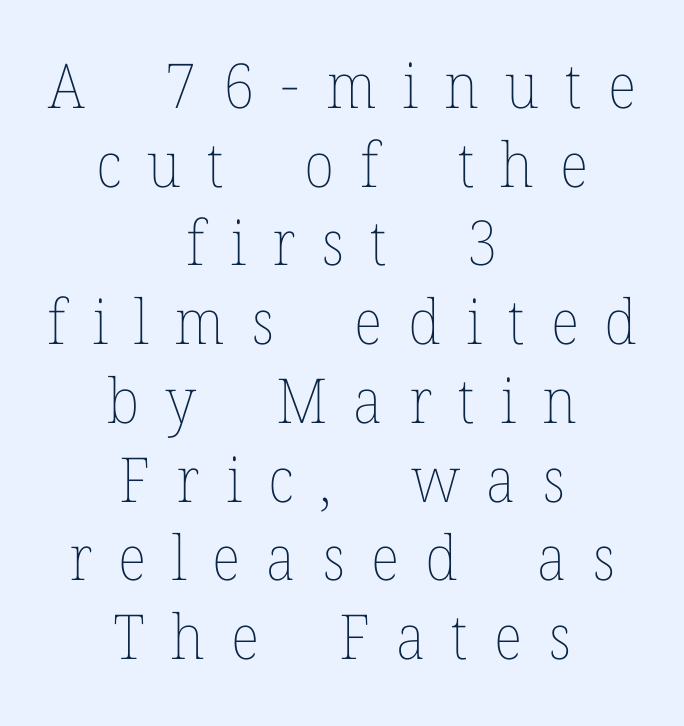
{"italic": "no", "bold": "no", "weight": "thin", "width": "normal", "stroke_contrast": "low", "x_height": "medium", "monospaced": "no", "underline": "no", "align": "center", "line_spacing": "normal", "line_spacing_ratio": 1.27, "letter_spacing": "wide", "letter_spacing_em": 0.42, "glyph_px": 62}
